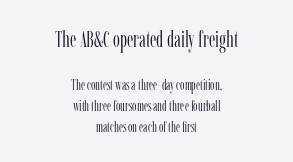
{"italic": "no", "bold": "no", "underline": "no", "align": "center", "line_spacing": "normal", "line_spacing_ratio": 1.48, "letter_spacing": "normal", "letter_spacing_em": 0.0, "larger_block": "first", "size_ratio": 1.57, "glyph_px": 22}
